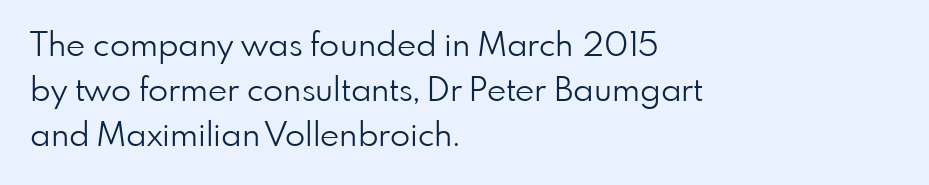
Q: Is the text bold? A: No.
Q: Is the text italic (slanted)? A: No, it is upright.
Q: Is the typeface a serif or a sans-serif typeface? A: Sans-serif.
Q: Is the text underlined? A: No.
Q: How is the paragraph aligned? A: Left-aligned.
Q: Is the spacing between letters normal or unusually wide? A: Normal.
Q: Is the spacing between lines tight, normal or loose? A: Normal.
Q: Width (condensed, normal, or wide)? A: Normal.
Q: Stroke contrast? A: Low.
Q: x-height? A: Small.
Q: Monospaced? A: No.
